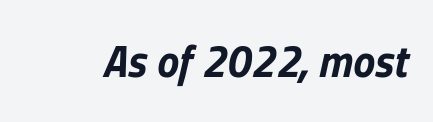
Q: Is the text bold? A: Yes.
Q: Is the text italic (slanted)? A: Yes, it leans right by about 13 degrees.
Q: Is the text underlined? A: No.
Q: Is the spacing between letters normal or unusually wide? A: Normal.
Q: Width (condensed, normal, or wide)? A: Normal.
Q: Stroke contrast? A: Low.
Q: x-height? A: Medium.
Q: Monospaced? A: No.
